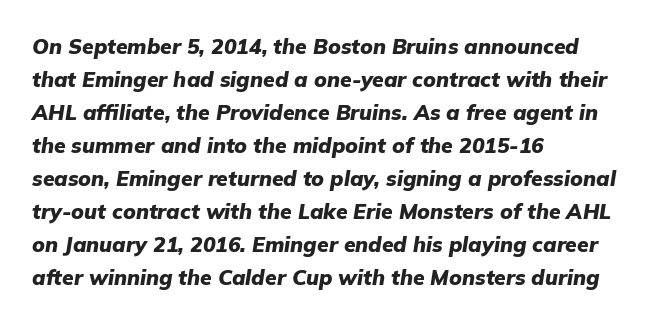
Q: Is the text bold? A: Yes.
Q: Is the text italic (slanted)? A: Yes, it leans right by about 9 degrees.
Q: Is the text underlined? A: No.
Q: How is the paragraph aligned? A: Left-aligned.
Q: Is the spacing between letters normal or unusually wide? A: Normal.
Q: Is the spacing between lines tight, normal or loose? A: Normal.
